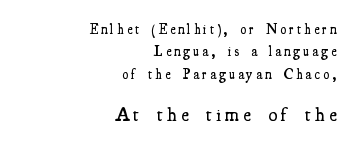
Q: Is the text bold? A: Semi-bold.
Q: Is the text italic (slanted)? A: No, it is upright.
Q: Is the text underlined? A: No.
Q: How is the paragraph aligned? A: Right-aligned.
Q: Is the spacing between letters normal or unusually wide? A: Unusually wide.
Q: Is the spacing between lines tight, normal or loose? A: Normal.
Q: Which block of text is set in a larger size, the first (top) or the second (bottom)? A: The second (bottom) one.
